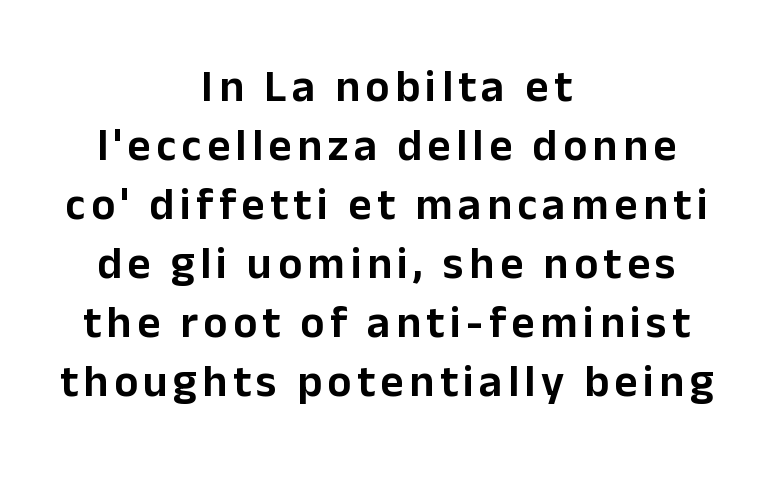
Q: Is the text italic (slanted)? A: No, it is upright.
Q: Is the typeface a serif or a sans-serif typeface? A: Sans-serif.
Q: Is the text underlined? A: No.
Q: How is the paragraph aligned? A: Centered.
Q: Is the spacing between lines tight, normal or loose? A: Normal.
Q: Width (condensed, normal, or wide)? A: Normal.
Q: Stroke contrast? A: Low.
Q: x-height? A: Medium.
Q: Monospaced? A: No.
